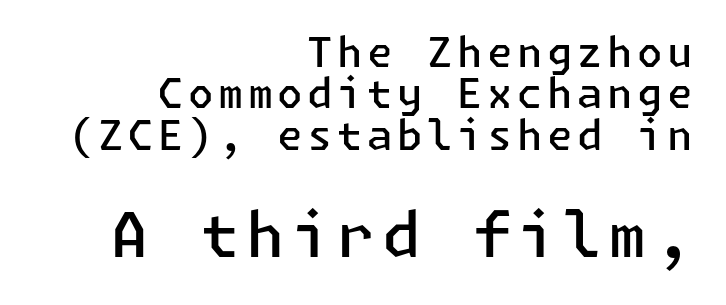
The image shows 62 px semibold sans-serif type, upright; set right-aligned, tight line spacing (1.01x), not underlined; the second (bottom) block is 1.51x larger; low stroke contrast and a medium x-height.
